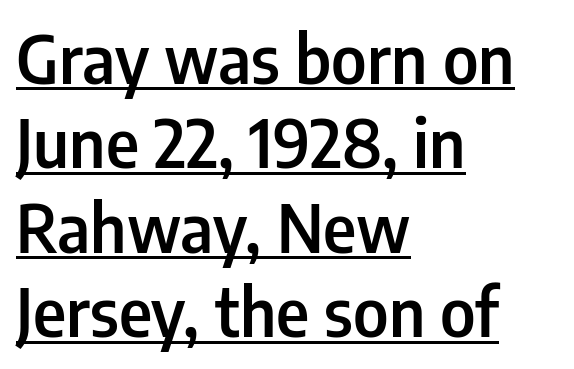
These characters rest on top of a visible drawn line. Standard letterfit; no display-style spreading of the glyphs. The characters display no serif detailing; their extremities are plain. Compared with a centered layout, this one pins lines to the left instead. These lines were composed using upright roman letters.
